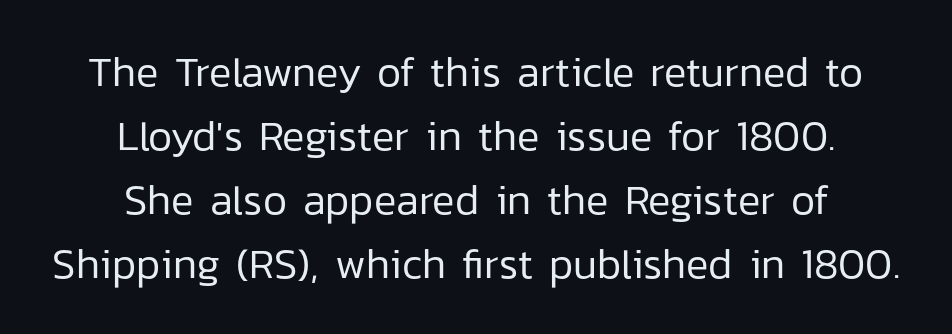
The image shows 42 px regular-weight sans-serif type, upright; set centered, normal line spacing (1.52x), normal letter spacing, not underlined; low stroke contrast and a medium x-height.
